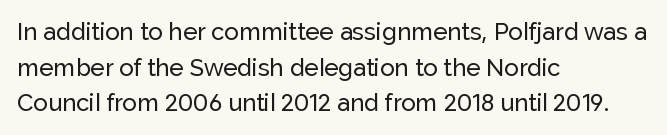
Q: Is the text italic (slanted)? A: No, it is upright.
Q: Is the text underlined? A: No.
Q: How is the paragraph aligned? A: Left-aligned.
Q: Is the spacing between letters normal or unusually wide? A: Normal.
Q: Is the spacing between lines tight, normal or loose? A: Normal.
